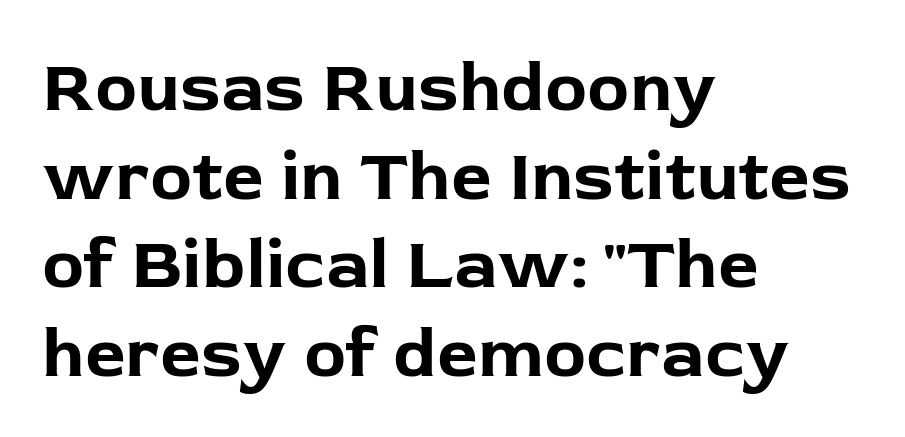
{"serif": "no", "italic": "no", "bold": "yes", "weight": "bold", "width": "normal", "stroke_contrast": "low", "x_height": "medium", "monospaced": "no", "underline": "no", "align": "left", "line_spacing": "normal", "line_spacing_ratio": 1.25, "letter_spacing": "normal", "letter_spacing_em": 0.0, "glyph_px": 71}
